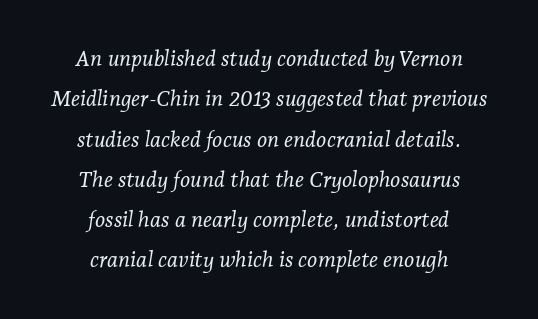
The letters look calm and open, with moderate or lighter stems. Tracking value appears to be zero — textbook default spacing. The passage is arranged like a title page — every line centered. When letters slant like this, we call the style italic. Beneath every word, the page is bare.
